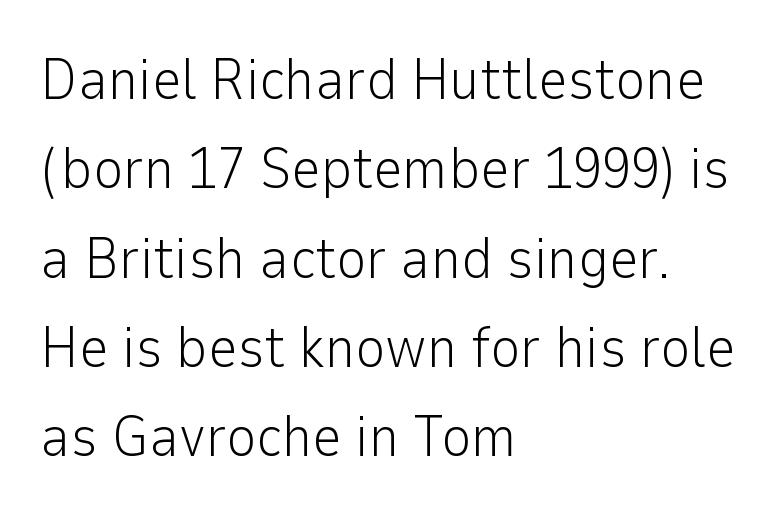
Stroke mass is kept to a normal reading level or below. The space beneath each line is pristine and unruled. Posture: vertical. Here the glyphs are tracked normally, forming tight word shapes. A student would call this left alignment; a typographer would say flush left, rag right.
